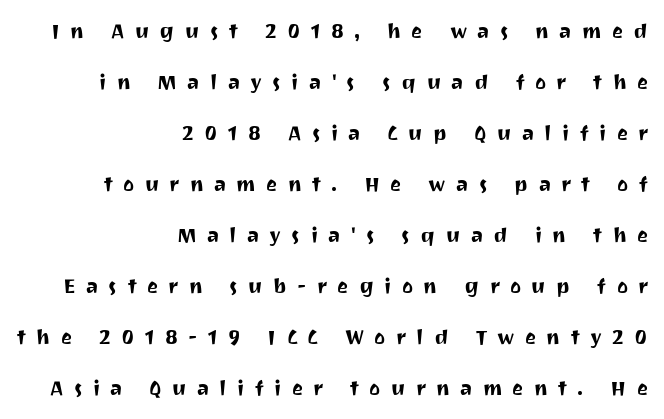
The image shows 21 px text type, upright; set right-aligned, loose line spacing (2.43x), unusually wide letter spacing (+0.49 em), not underlined.
